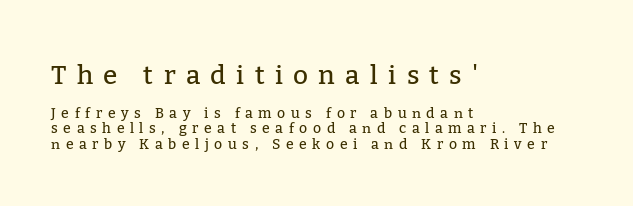
The image shows 26 px text type, upright; set left-aligned, tight line spacing (1.09x), unusually wide letter spacing (+0.4 em), not underlined; the first (top) block is 1.86x larger.
